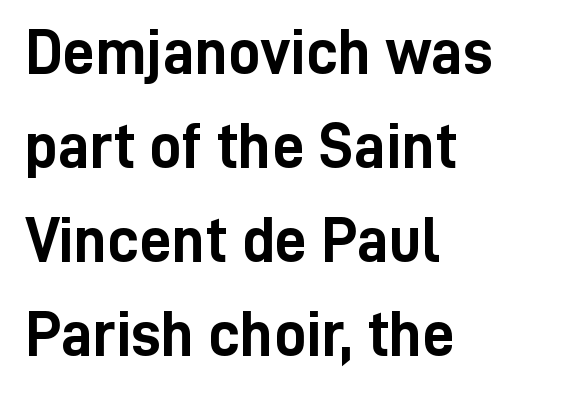
Q: Is the text bold? A: Yes.
Q: Is the text italic (slanted)? A: No, it is upright.
Q: Is the typeface a serif or a sans-serif typeface? A: Sans-serif.
Q: Is the text underlined? A: No.
Q: How is the paragraph aligned? A: Left-aligned.
Q: Is the spacing between letters normal or unusually wide? A: Normal.
Q: Is the spacing between lines tight, normal or loose? A: Normal.
Q: Width (condensed, normal, or wide)? A: Condensed.
Q: Stroke contrast? A: Low.
Q: x-height? A: Medium.
Q: Monospaced? A: No.
